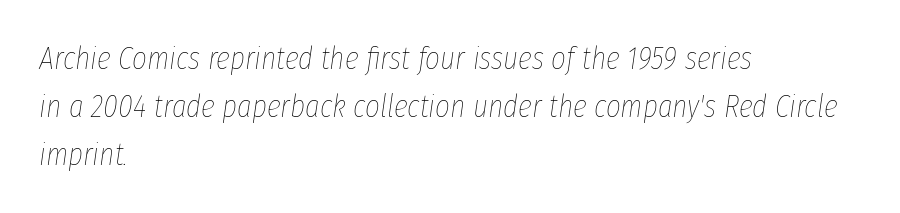
Short note: letters normally spaced. Counters stay open thanks to moderate or lighter strokes. The paragraph has a hard left edge and a soft right edge. This sample keeps an unexceptional amount of space between lines. The area under the type is left untouched.
